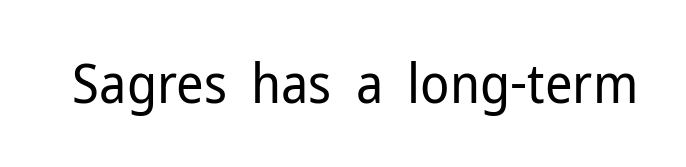
The image shows 54 px regular-weight sans-serif type, upright; set normal letter spacing, not underlined; low stroke contrast and a medium x-height.
